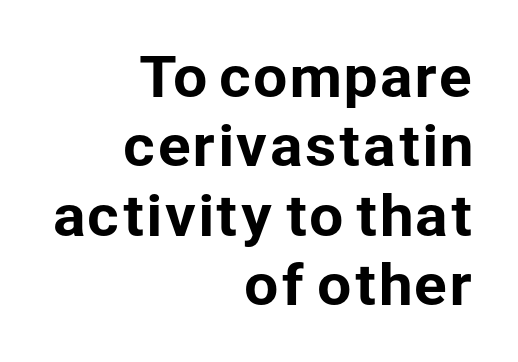
Q: Is the text italic (slanted)? A: No, it is upright.
Q: Is the typeface a serif or a sans-serif typeface? A: Sans-serif.
Q: Is the text underlined? A: No.
Q: How is the paragraph aligned? A: Right-aligned.
Q: Is the spacing between letters normal or unusually wide? A: Normal.
Q: Is the spacing between lines tight, normal or loose? A: Normal.
Q: Width (condensed, normal, or wide)? A: Normal.
Q: Stroke contrast? A: Low.
Q: x-height? A: Medium.
Q: Monospaced? A: No.
